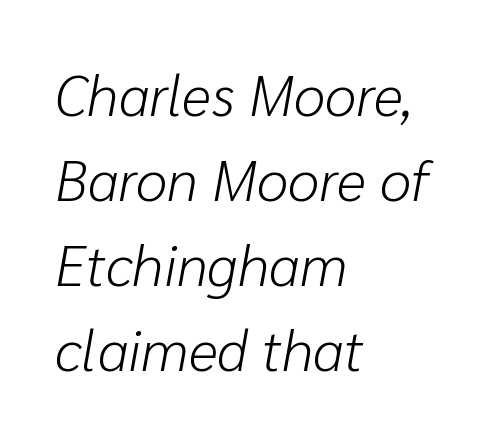
The image shows 57 px light type, italic (leaning right); set left-aligned, normal line spacing (1.49x), normal letter spacing, not underlined; low stroke contrast and a medium x-height.
